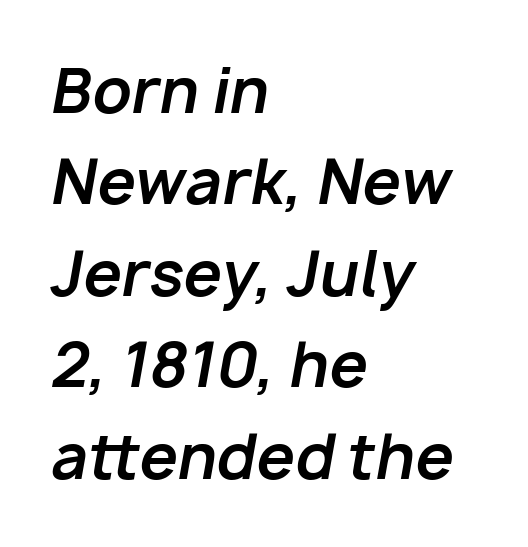
The image shows 61 px bold type, italic (leaning right); set left-aligned, normal line spacing (1.5x), normal letter spacing, not underlined; low stroke contrast and a medium x-height.
